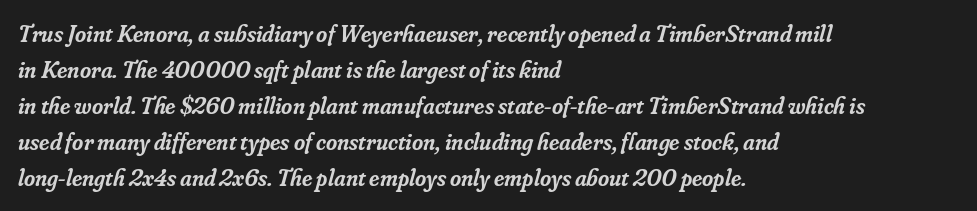
{"italic": "yes", "lean": "right", "slant_degrees": 16, "bold": "semi", "underline": "no", "align": "left", "line_spacing": "normal", "line_spacing_ratio": 1.5, "letter_spacing": "normal", "letter_spacing_em": 0.0, "glyph_px": 24}
